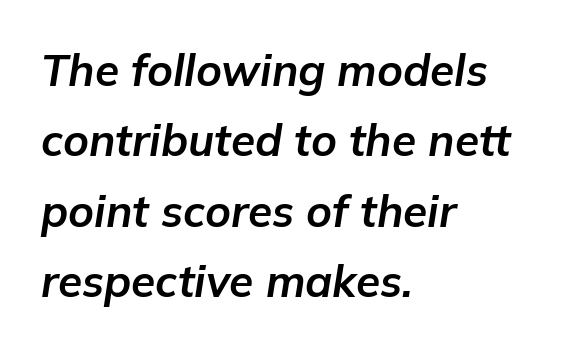
Q: Is the text bold? A: Yes.
Q: Is the text italic (slanted)? A: Yes, it leans right by about 9 degrees.
Q: Is the text underlined? A: No.
Q: How is the paragraph aligned? A: Left-aligned.
Q: Is the spacing between letters normal or unusually wide? A: Normal.
Q: Is the spacing between lines tight, normal or loose? A: Normal.
Q: Width (condensed, normal, or wide)? A: Normal.
Q: Stroke contrast? A: Low.
Q: x-height? A: Medium.
Q: Monospaced? A: No.
